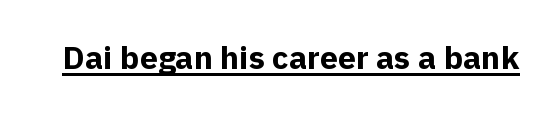
The image shows 32 px bold sans-serif type, upright; set normal letter spacing, underlined; a medium x-height.
